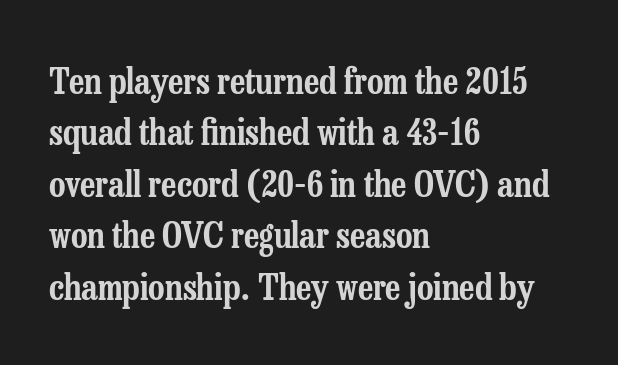
You can tell it's not italic because the verticals are truly vertical. Where is the straight margin? On the left. The area under the type is left untouched. The characters display serif detailing at their extremities.
